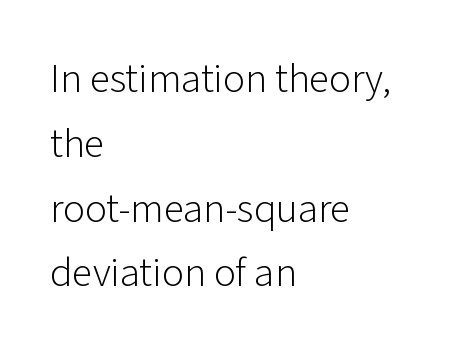
{"serif": "no", "italic": "no", "bold": "no", "weight": "light", "width": "normal", "stroke_contrast": "low", "x_height": "medium", "monospaced": "no", "underline": "no", "align": "left", "line_spacing": "normal", "line_spacing_ratio": 1.58, "letter_spacing": "normal", "letter_spacing_em": 0.0, "glyph_px": 41}
